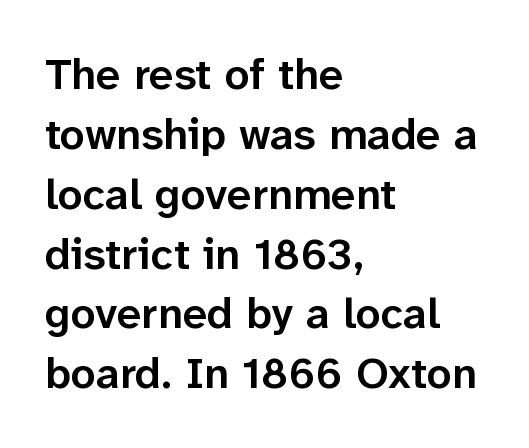
The image shows 44 px semibold sans-serif type, upright; set left-aligned, normal line spacing (1.36x), normal letter spacing, not underlined; low stroke contrast and a medium x-height.
